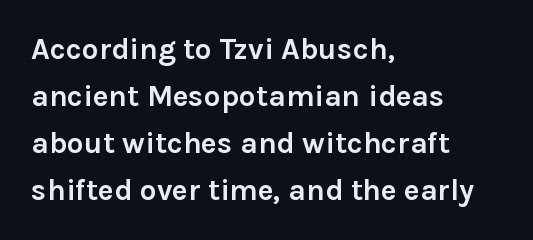
Q: Is the text bold? A: Yes.
Q: Is the text italic (slanted)? A: No, it is upright.
Q: Is the typeface a serif or a sans-serif typeface? A: Sans-serif.
Q: Is the text underlined? A: No.
Q: How is the paragraph aligned? A: Left-aligned.
Q: Is the spacing between letters normal or unusually wide? A: Normal.
Q: Is the spacing between lines tight, normal or loose? A: Normal.
Q: Width (condensed, normal, or wide)? A: Normal.
Q: x-height? A: Medium.
Q: Monospaced? A: No.
